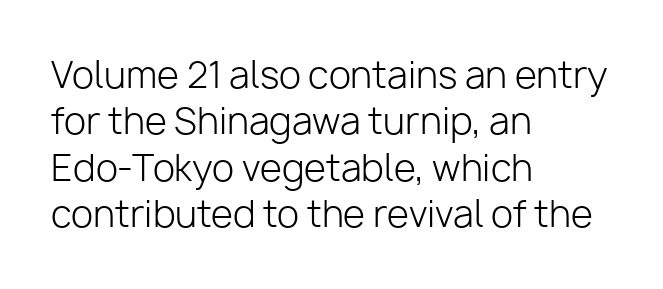
{"serif": "no", "italic": "no", "bold": "no", "weight": "light", "width": "normal", "stroke_contrast": "low", "x_height": "medium", "monospaced": "no", "underline": "no", "align": "left", "line_spacing": "normal", "line_spacing_ratio": 1.29, "letter_spacing": "normal", "letter_spacing_em": 0.0, "glyph_px": 36}
